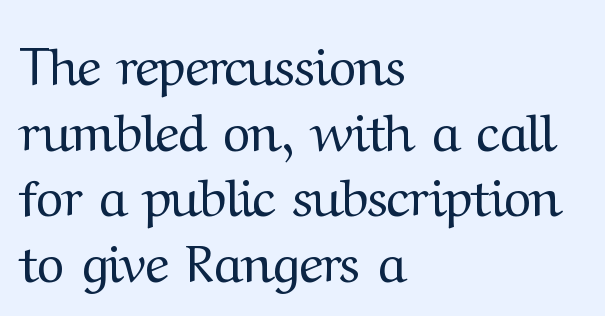
The image shows 53 px regular-weight serif type, upright; set left-aligned, line spacing 1.24x, normal letter spacing, not underlined; medium stroke contrast and a medium x-height.
